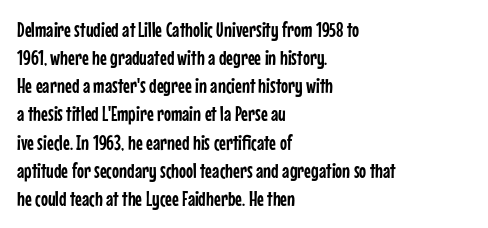
Q: Is the text italic (slanted)? A: No, it is upright.
Q: Is the text underlined? A: No.
Q: How is the paragraph aligned? A: Left-aligned.
Q: Is the spacing between letters normal or unusually wide? A: Normal.
Q: Is the spacing between lines tight, normal or loose? A: Normal.
